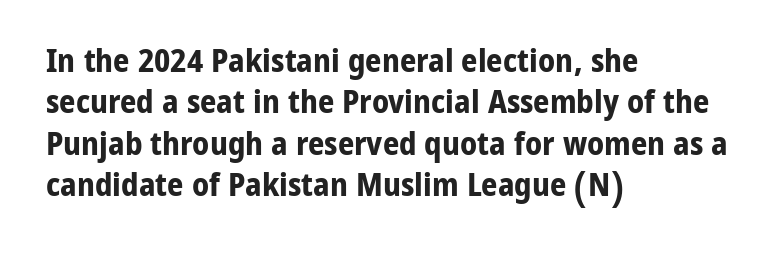
Q: Is the text bold? A: Yes.
Q: Is the text italic (slanted)? A: No, it is upright.
Q: Is the typeface a serif or a sans-serif typeface? A: Sans-serif.
Q: Is the text underlined? A: No.
Q: How is the paragraph aligned? A: Left-aligned.
Q: Is the spacing between letters normal or unusually wide? A: Normal.
Q: Is the spacing between lines tight, normal or loose? A: Normal.
Q: Width (condensed, normal, or wide)? A: Normal.
Q: Stroke contrast? A: Low.
Q: x-height? A: Medium.
Q: Monospaced? A: No.
